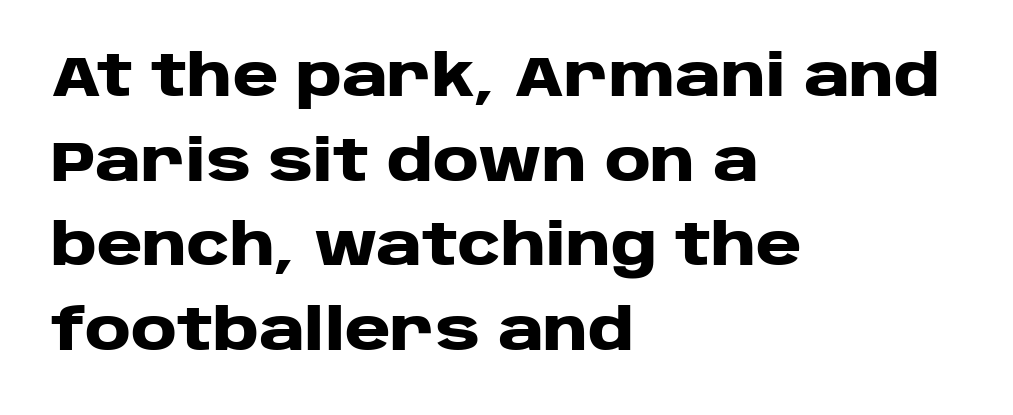
{"serif": "no", "italic": "no", "bold": "yes", "weight": "heavy", "width": "wide", "stroke_contrast": "low", "x_height": "large", "monospaced": "no", "underline": "no", "align": "left", "line_spacing": "normal", "line_spacing_ratio": 1.51, "letter_spacing": "normal", "letter_spacing_em": 0.0, "glyph_px": 56}
